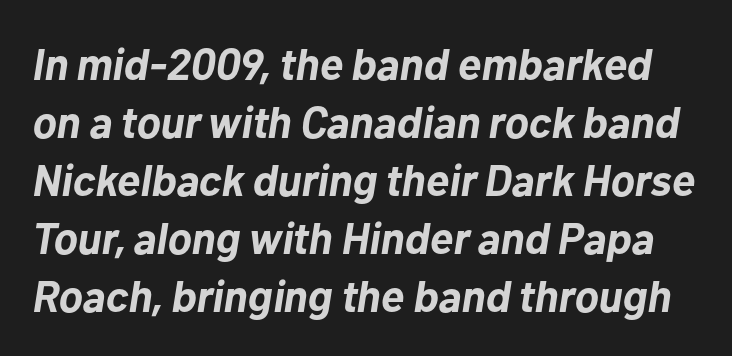
Descender tails drop into unmarked territory. Vertical spacing — default. Inter-character spacing is left at the font's built-in metrics. Heavy-handed strokes throughout: this text is bold. These lines are rendered in a variable-pitch font.
